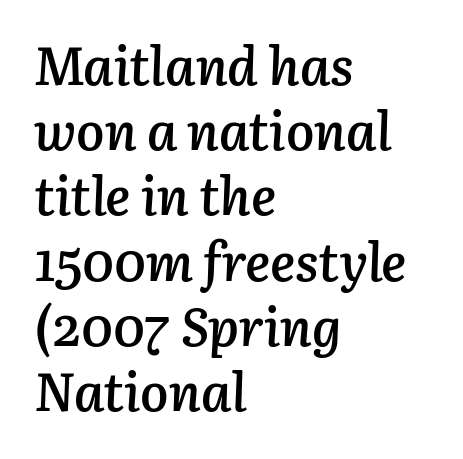
The image shows 53 px semibold type, italic (leaning right); set left-aligned, line spacing 1.23x, normal letter spacing, not underlined; low stroke contrast and a medium x-height.
